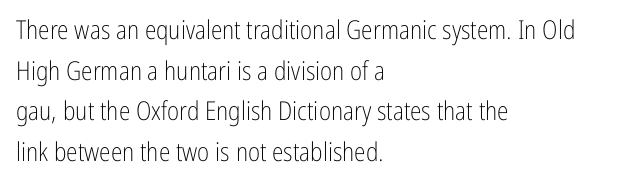
The image shows 26 px text type, upright; set left-aligned, normal line spacing (1.56x), normal letter spacing, not underlined.
